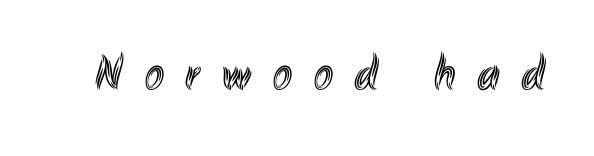
The image shows 51 px condensed type; set unusually wide letter spacing (+0.43 em), not underlined; a small x-height.
